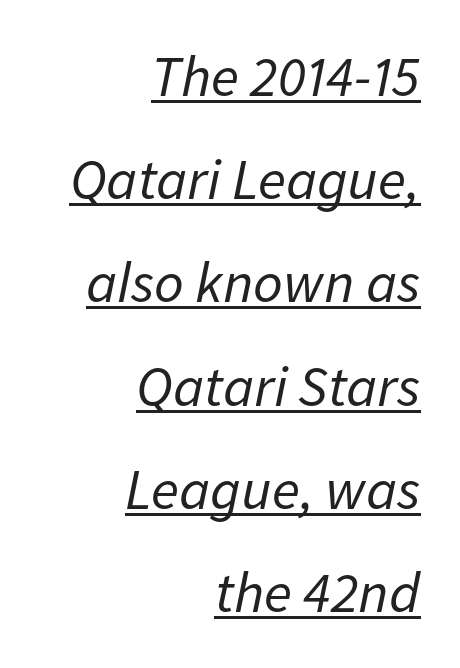
{"italic": "yes", "lean": "right", "slant_degrees": 11, "bold": "no", "weight": "regular", "width": "normal", "stroke_contrast": "low", "x_height": "medium", "monospaced": "no", "underline": "yes", "align": "right", "line_spacing_ratio": 1.78, "letter_spacing": "normal", "letter_spacing_em": 0.0, "glyph_px": 58}
